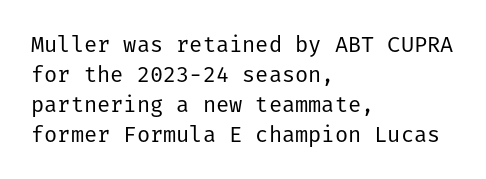
Q: Is the text bold? A: No.
Q: Is the text italic (slanted)? A: No, it is upright.
Q: Is the text underlined? A: No.
Q: How is the paragraph aligned? A: Left-aligned.
Q: Is the spacing between letters normal or unusually wide? A: Normal.
Q: Is the spacing between lines tight, normal or loose? A: Normal.
